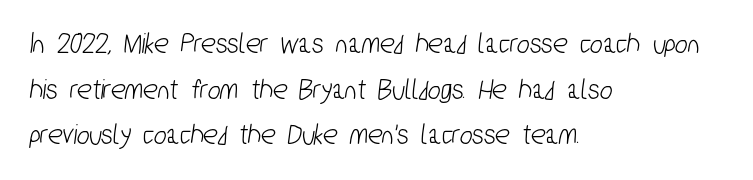
The image shows 30 px condensed sans-serif type; set left-aligned, normal line spacing (1.52x), normal letter spacing, not underlined; low stroke contrast and a medium x-height.
